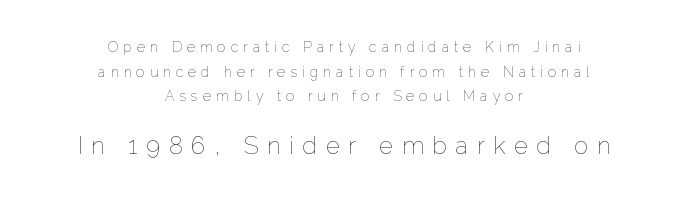
The image shows 24 px text type, upright; set centered, line spacing 1.76x, unusually wide letter spacing (+0.36 em), not underlined; the second (bottom) block is 1.71x larger.
